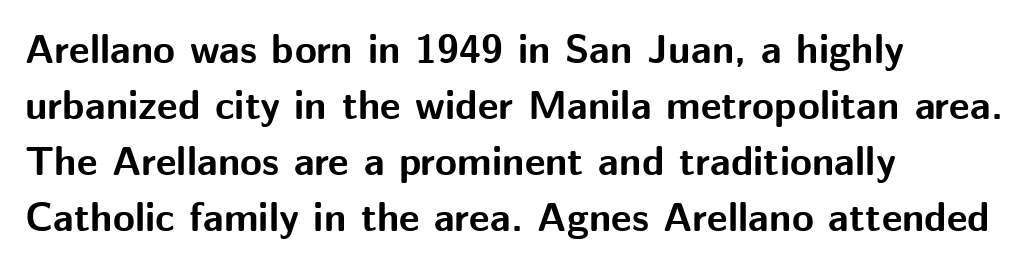
The image shows 40 px bold sans-serif type, upright; set left-aligned, normal line spacing (1.4x), normal letter spacing, not underlined; medium stroke contrast and a medium x-height.
